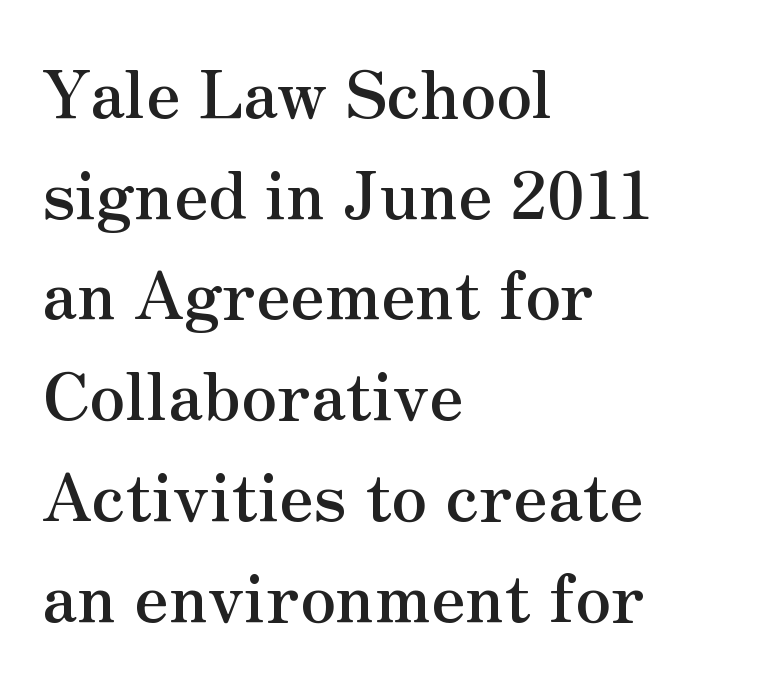
Heavy, bold letterforms. Baseline-to-baseline distance is the conventional proportion of letter height. Spacing verdict: proportional, widths tailored to each character. Nobody drew a line under any word here. Typographically, this falls in the serif category. The letters sit at their default tracking, neither squeezed nor spread.
